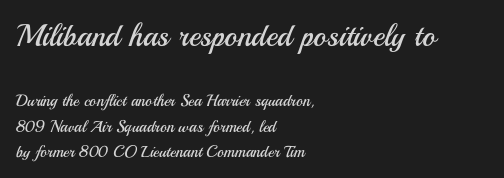
The image shows 31 px regular-weight sans-serif type; set left-aligned, normal line spacing (1.59x), normal letter spacing, not underlined; the first (top) block is 1.94x larger; medium stroke contrast and a small x-height.
